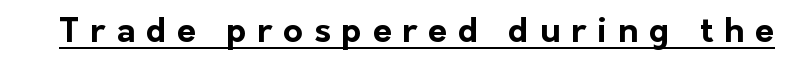
{"serif": "no", "italic": "no", "bold": "yes", "weight": "bold", "width": "normal", "stroke_contrast": "low", "x_height": "medium", "monospaced": "no", "underline": "yes", "letter_spacing": "wide", "letter_spacing_em": 0.32, "glyph_px": 34}
